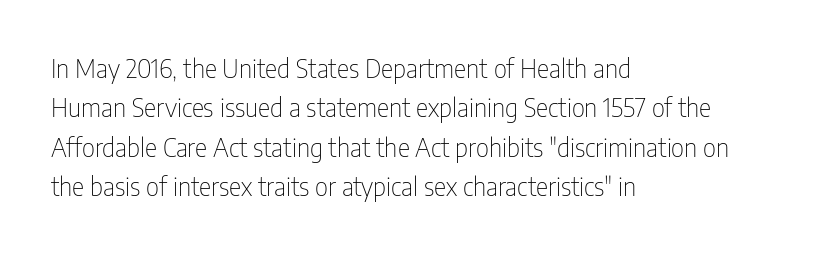
The image shows 26 px text type, upright; set left-aligned, normal line spacing (1.51x), normal letter spacing, not underlined.
